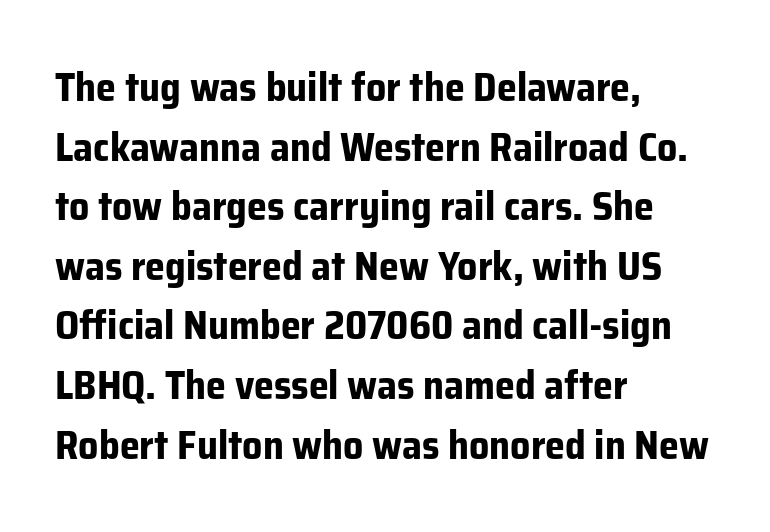
The image shows 40 px bold sans-serif type, upright; set left-aligned, normal line spacing (1.49x), normal letter spacing, not underlined; low stroke contrast and a medium x-height.
